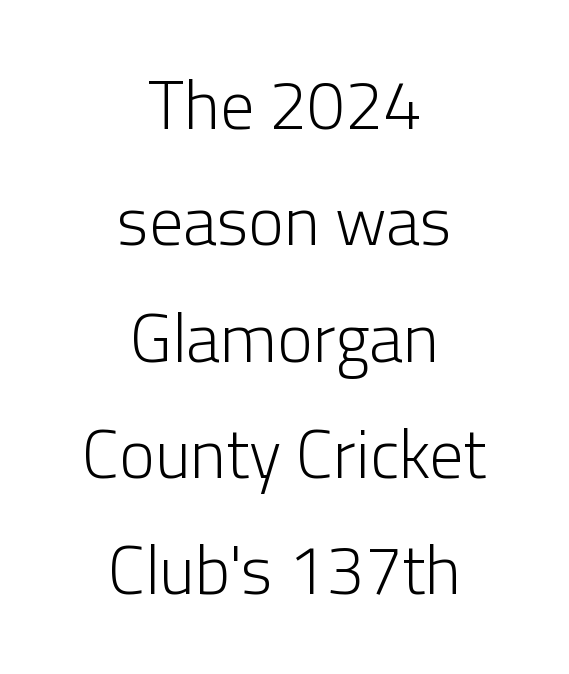
Q: Is the text bold? A: No.
Q: Is the text italic (slanted)? A: No, it is upright.
Q: Is the typeface a serif or a sans-serif typeface? A: Sans-serif.
Q: Is the text underlined? A: No.
Q: How is the paragraph aligned? A: Centered.
Q: Is the spacing between letters normal or unusually wide? A: Normal.
Q: Width (condensed, normal, or wide)? A: Normal.
Q: Stroke contrast? A: Low.
Q: x-height? A: Medium.
Q: Monospaced? A: No.
